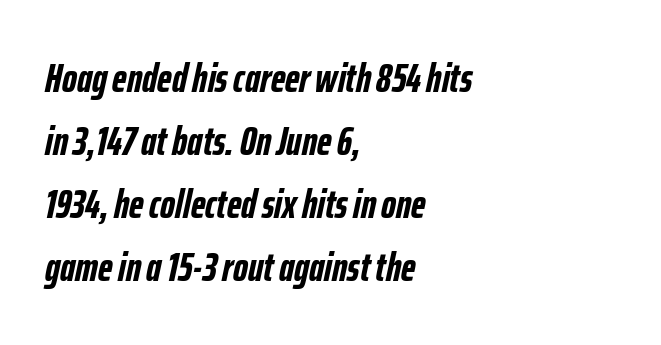
Q: Is the text bold? A: Yes.
Q: Is the text italic (slanted)? A: Yes, it leans right by about 12 degrees.
Q: Is the text underlined? A: No.
Q: How is the paragraph aligned? A: Left-aligned.
Q: Is the spacing between letters normal or unusually wide? A: Normal.
Q: Is the spacing between lines tight, normal or loose? A: Normal.
Q: Width (condensed, normal, or wide)? A: Condensed.
Q: Stroke contrast? A: Low.
Q: x-height? A: Medium.
Q: Monospaced? A: No.
